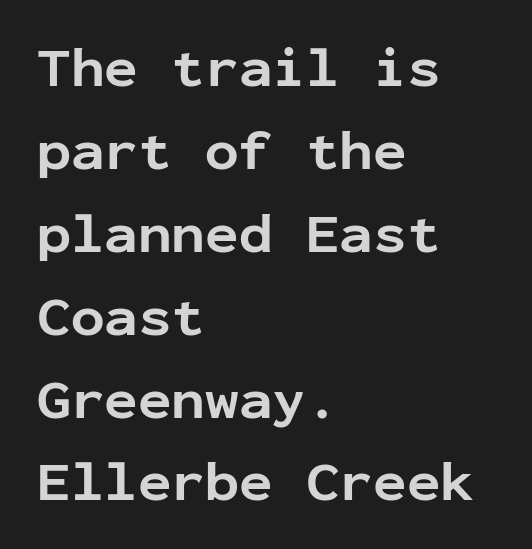
{"serif": "no", "italic": "no", "bold": "yes", "weight": "bold", "width": "normal", "stroke_contrast": "low", "x_height": "medium", "monospaced": "yes", "underline": "no", "align": "left", "line_spacing": "normal", "line_spacing_ratio": 1.48, "letter_spacing": "normal", "letter_spacing_em": 0.0, "glyph_px": 56}
